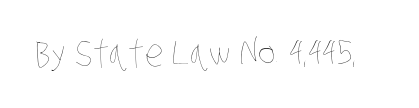
The image shows 37 px thin, condensed type; set normal letter spacing, not underlined; low stroke contrast and a large x-height.
